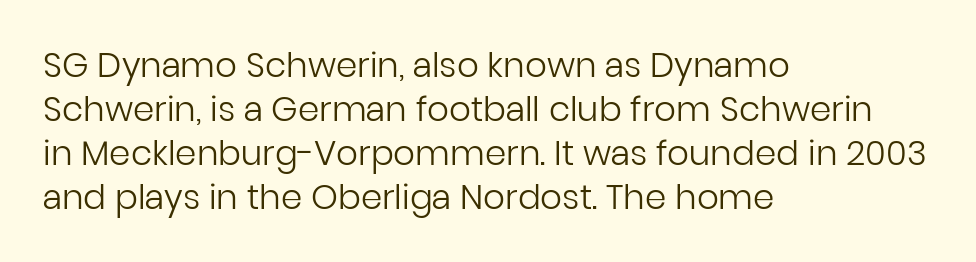
The image shows 34 px regular-weight sans-serif type, upright; set left-aligned, normal line spacing (1.29x), normal letter spacing, not underlined; low stroke contrast and a medium x-height.
